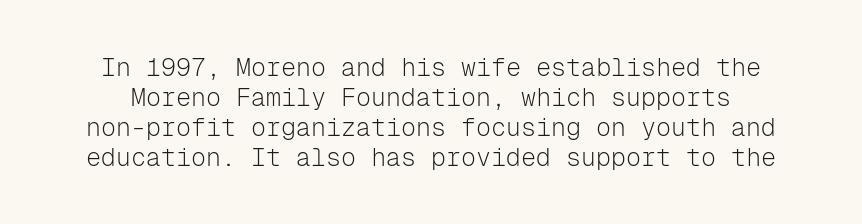
How are the letters spaced? Ordinarily, with no added tracking. Weight: in the light-to-regular range. The strip under each line holds only bare page. These lines were composed using upright roman letters.
